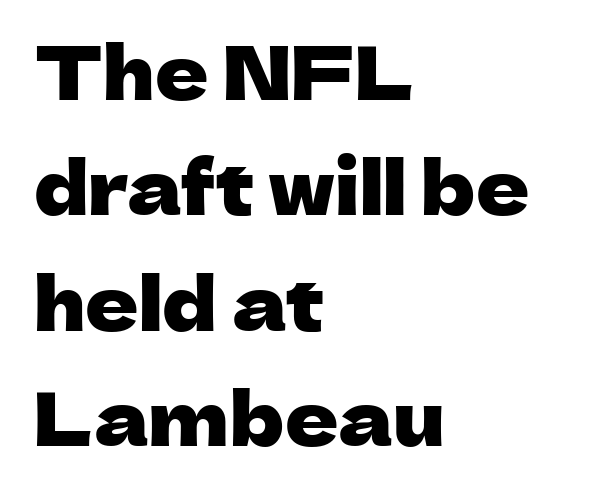
{"serif": "no", "italic": "no", "width": "normal", "stroke_contrast": "low", "x_height": "medium", "monospaced": "no", "underline": "no", "align": "left", "line_spacing": "normal", "line_spacing_ratio": 1.56, "letter_spacing": "normal", "letter_spacing_em": 0.0, "glyph_px": 74}
